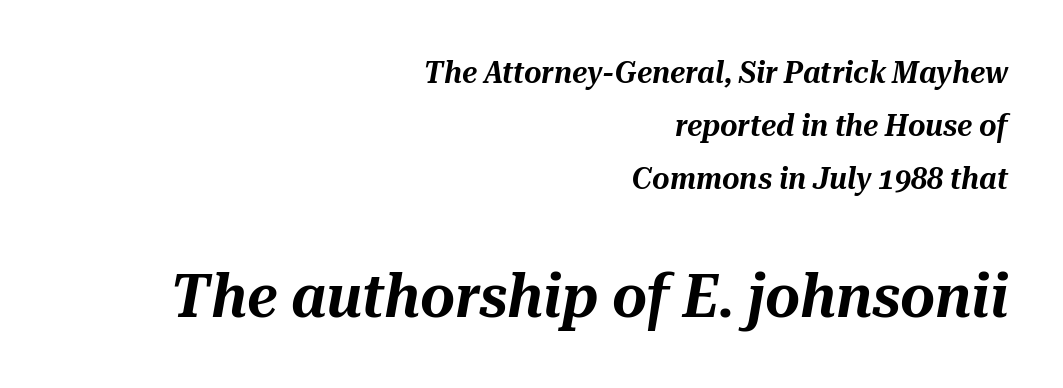
The image shows 60 px text type, italic (leaning right); set right-aligned, line spacing 1.76x, normal letter spacing, not underlined; the second (bottom) block is 2.0x larger; medium stroke contrast and a medium x-height.
